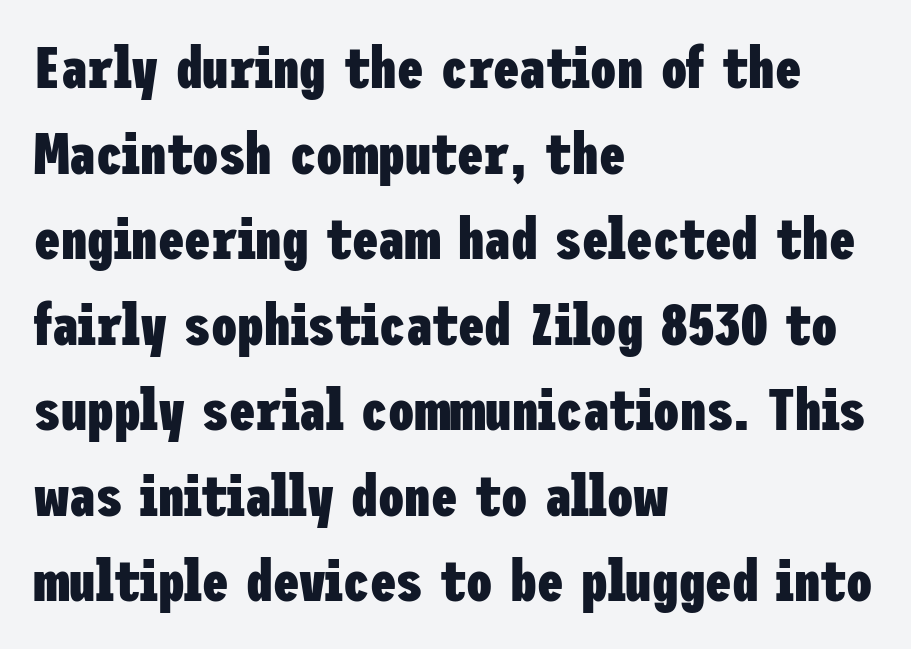
{"serif": "no", "italic": "no", "bold": "yes", "weight": "heavy", "width": "condensed", "stroke_contrast": "low", "x_height": "medium", "underline": "no", "align": "left", "line_spacing": "normal", "line_spacing_ratio": 1.45, "letter_spacing": "normal", "letter_spacing_em": 0.0, "glyph_px": 59}
